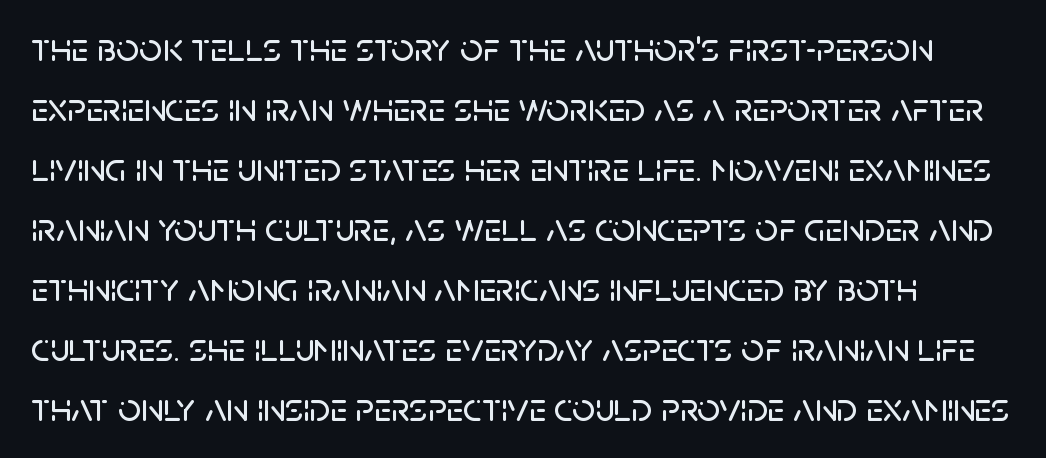
Posture: vertical. The passage shown is typeset with a sans-serif family. Normally led — the rows are evenly, conventionally spaced. The area under the type is left untouched. The rendering keeps characters at their native spacing.
